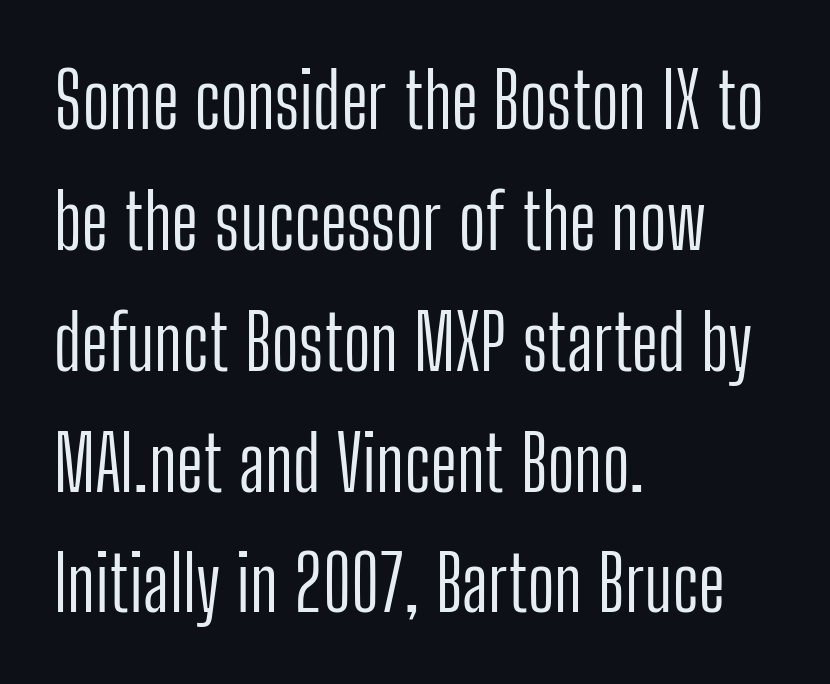
Q: Is the text bold? A: No.
Q: Is the text italic (slanted)? A: No, it is upright.
Q: Is the typeface a serif or a sans-serif typeface? A: Sans-serif.
Q: Is the text underlined? A: No.
Q: How is the paragraph aligned? A: Left-aligned.
Q: Is the spacing between letters normal or unusually wide? A: Normal.
Q: Is the spacing between lines tight, normal or loose? A: Normal.
Q: Width (condensed, normal, or wide)? A: Condensed.
Q: Stroke contrast? A: Low.
Q: x-height? A: Medium.
Q: Monospaced? A: No.
